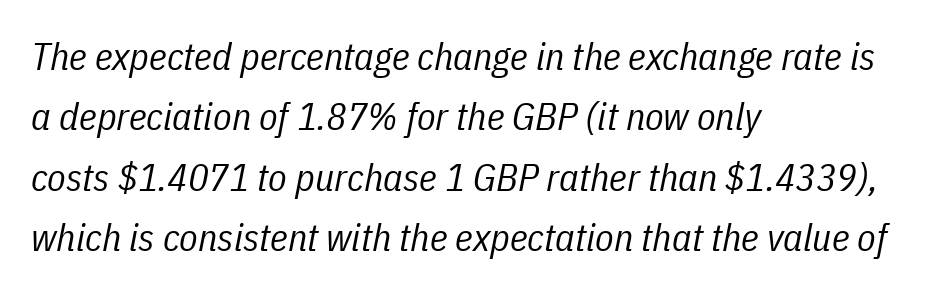
The image shows 38 px regular-weight, condensed type, italic (leaning right); set left-aligned, normal line spacing (1.59x), normal letter spacing, not underlined; low stroke contrast and a medium x-height.
